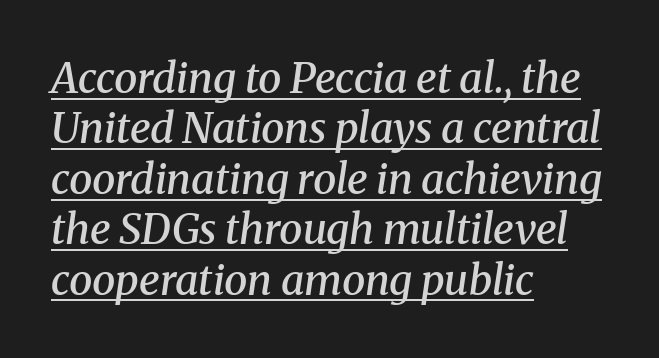
Q: Is the text bold? A: Semi-bold.
Q: Is the text italic (slanted)? A: Yes, it leans right by about 8 degrees.
Q: Is the typeface a serif or a sans-serif typeface? A: Serif.
Q: Is the text underlined? A: Yes.
Q: How is the paragraph aligned? A: Left-aligned.
Q: Is the spacing between letters normal or unusually wide? A: Normal.
Q: Width (condensed, normal, or wide)? A: Normal.
Q: Stroke contrast? A: Medium.
Q: x-height? A: Medium.
Q: Monospaced? A: No.
